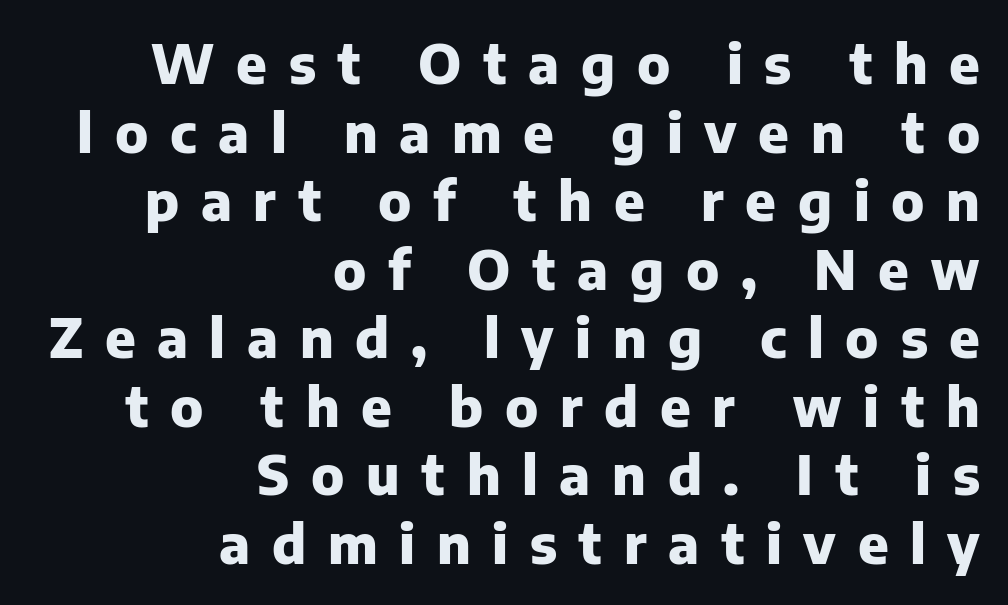
The image shows 54 px heavy sans-serif type, upright; set right-aligned, normal line spacing (1.27x), unusually wide letter spacing (+0.4 em), not underlined; low stroke contrast and a medium x-height.
